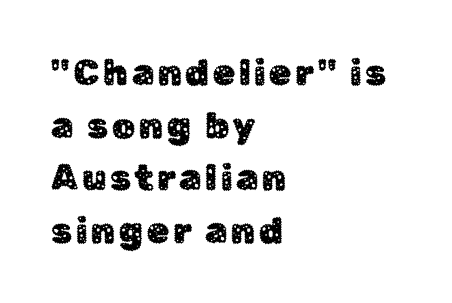
Think of a printed novel: that variable character pitch is what you see here. Interline gaps are of average width in this sample. Leftover space on each line is placed entirely after the last word. The typography opts for an upright posture over an oblique one. The space beneath each line is pristine and unruled.
